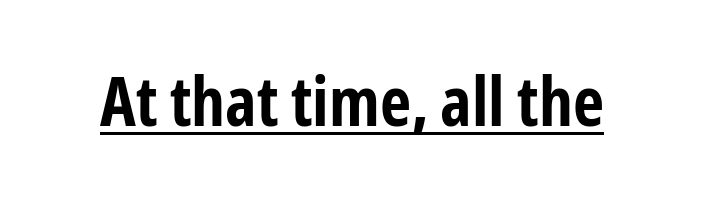
The image shows 68 px bold, condensed sans-serif type, upright; set normal letter spacing, underlined; low stroke contrast and a medium x-height.
